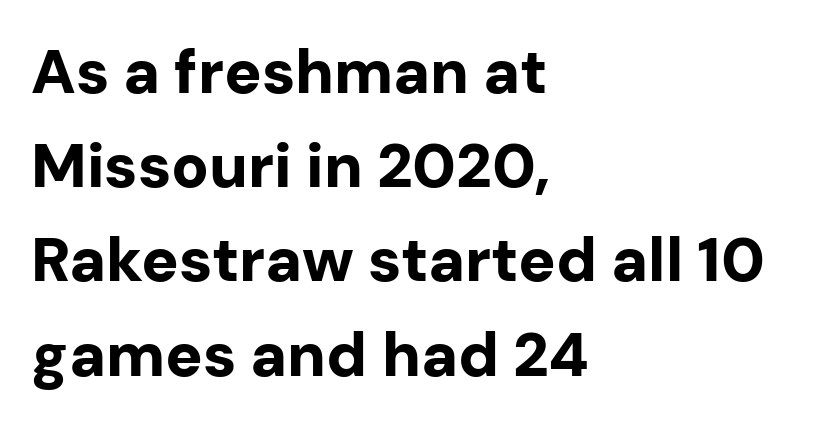
Q: Is the text bold? A: Yes.
Q: Is the text italic (slanted)? A: No, it is upright.
Q: Is the typeface a serif or a sans-serif typeface? A: Sans-serif.
Q: Is the text underlined? A: No.
Q: How is the paragraph aligned? A: Left-aligned.
Q: Is the spacing between letters normal or unusually wide? A: Normal.
Q: Is the spacing between lines tight, normal or loose? A: Normal.
Q: Width (condensed, normal, or wide)? A: Normal.
Q: Stroke contrast? A: Low.
Q: x-height? A: Medium.
Q: Monospaced? A: No.
